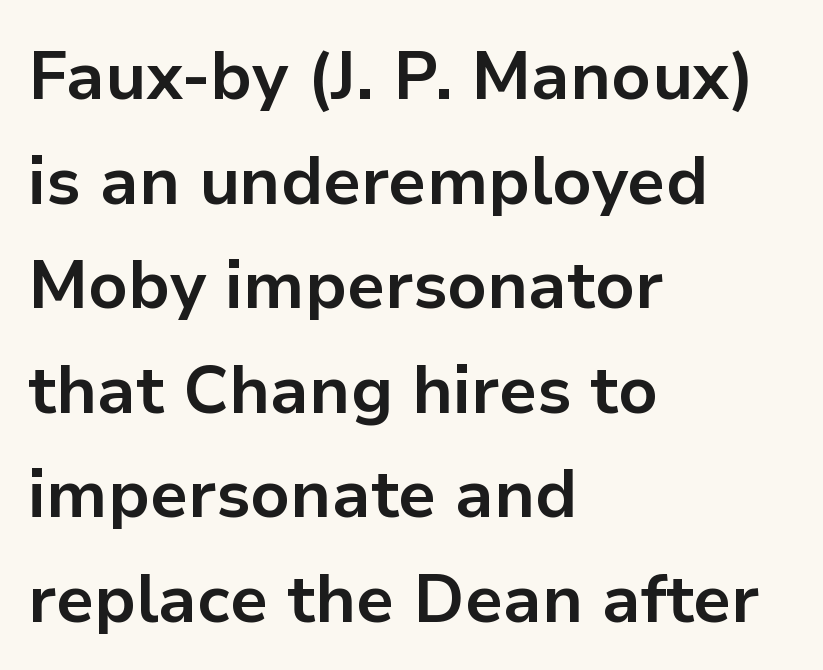
{"serif": "no", "italic": "no", "bold": "yes", "weight": "bold", "width": "normal", "stroke_contrast": "low", "x_height": "medium", "monospaced": "no", "underline": "no", "align": "left", "line_spacing": "normal", "line_spacing_ratio": 1.56, "letter_spacing": "normal", "letter_spacing_em": 0.0, "glyph_px": 67}
